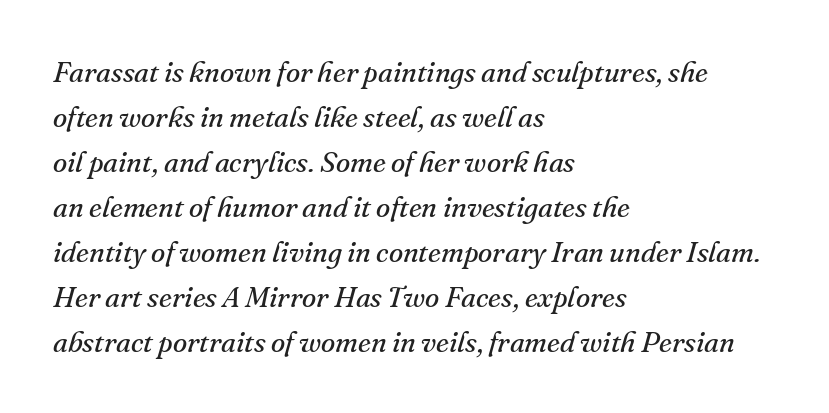
The image shows 29 px regular-weight serif type, italic (leaning right); set left-aligned, normal line spacing (1.55x), normal letter spacing, not underlined; medium stroke contrast and a small x-height.
